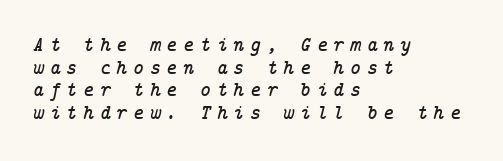
Q: Is the text italic (slanted)? A: Yes, it leans right by about 14 degrees.
Q: Is the text underlined? A: No.
Q: How is the paragraph aligned? A: Left-aligned.
Q: Is the spacing between letters normal or unusually wide? A: Unusually wide.
Q: Is the spacing between lines tight, normal or loose? A: Tight.
